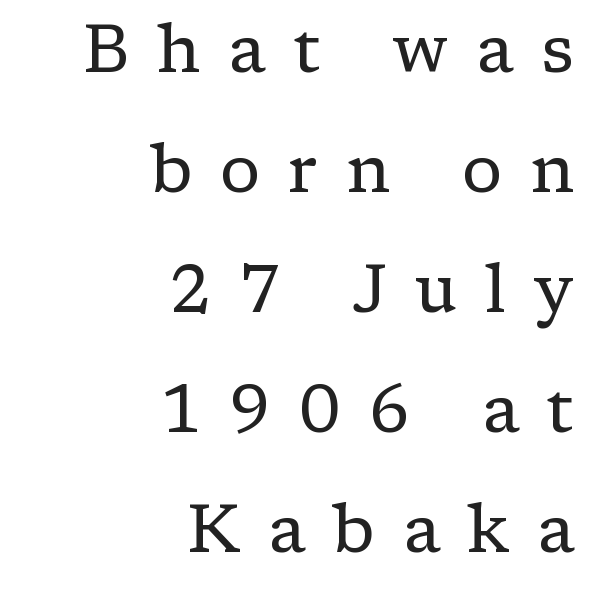
Q: Is the text bold? A: No.
Q: Is the text italic (slanted)? A: No, it is upright.
Q: Is the typeface a serif or a sans-serif typeface? A: Serif.
Q: Is the text underlined? A: No.
Q: How is the paragraph aligned? A: Right-aligned.
Q: Is the spacing between letters normal or unusually wide? A: Unusually wide.
Q: Width (condensed, normal, or wide)? A: Normal.
Q: Stroke contrast? A: Low.
Q: x-height? A: Medium.
Q: Monospaced? A: No.
